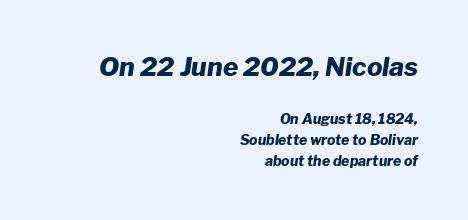
Q: Is the text bold? A: Yes.
Q: Is the text italic (slanted)? A: Yes, it leans right by about 8 degrees.
Q: Is the text underlined? A: No.
Q: How is the paragraph aligned? A: Right-aligned.
Q: Is the spacing between letters normal or unusually wide? A: Normal.
Q: Is the spacing between lines tight, normal or loose? A: Normal.
Q: Which block of text is set in a larger size, the first (top) or the second (bottom)? A: The first (top) one.
